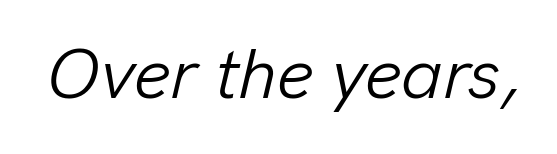
Characters follow at the spacing the type designer built in. The weight tops out at a normal text grade. The rendering uses natural spacing where letterforms have individual widths. Check the space under the baseline: it is left empty.
